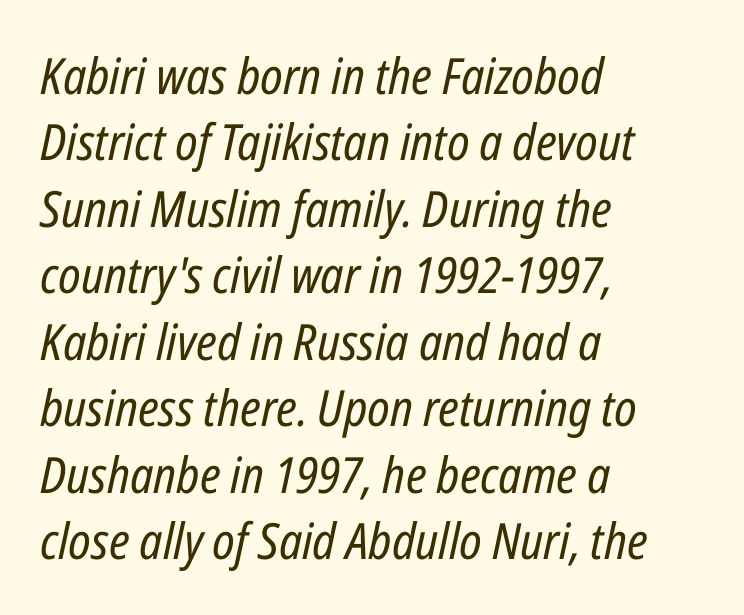
Weight: not bold — regular or lighter. The space beneath each line is pristine and unruled. What stands out about the letter spacing? Nothing — it is the standard amount. Looking at the ascenders, they clearly lean. This block has exactly the height ordinary leading produces. The typesetter chose a ragged-right arrangement here.
